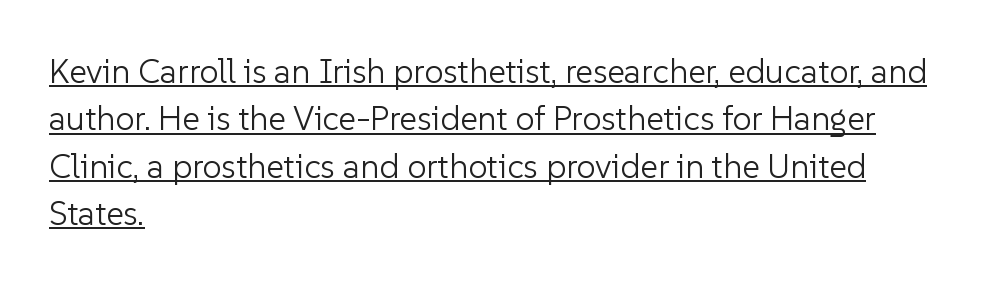
{"serif": "no", "italic": "no", "bold": "no", "weight": "light", "width": "normal", "stroke_contrast": "low", "x_height": "medium", "monospaced": "no", "underline": "yes", "align": "left", "line_spacing": "normal", "line_spacing_ratio": 1.39, "letter_spacing": "normal", "letter_spacing_em": 0.0, "glyph_px": 34}
